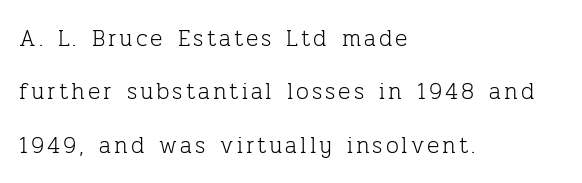
The image shows 23 px text type, upright; set left-aligned, loose line spacing (2.32x), not underlined.
